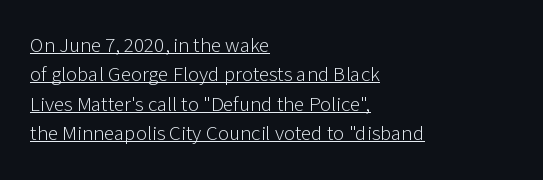
The image shows 21 px text type, upright; set left-aligned, normal line spacing (1.4x), normal letter spacing, underlined.
